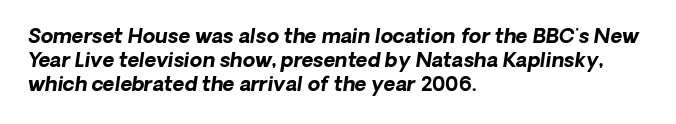
The image shows 20 px bold type; set left-aligned, line spacing 1.2x, normal letter spacing, not underlined.
